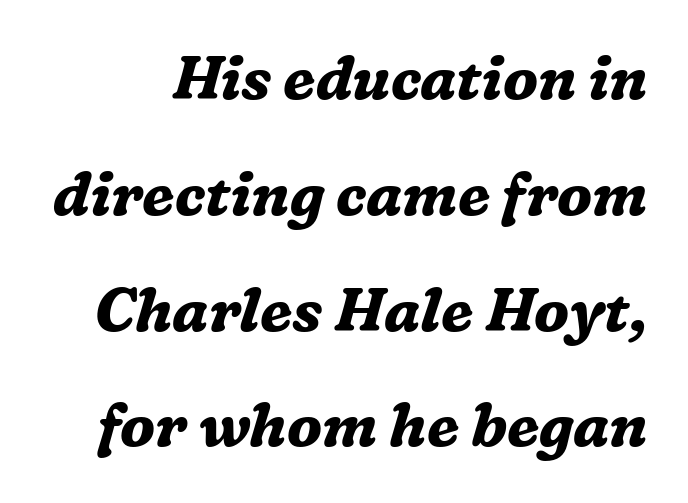
{"serif": "yes", "italic": "yes", "lean": "right", "slant_degrees": 16, "bold": "yes", "weight": "bold", "width": "normal", "stroke_contrast": "medium", "x_height": "medium", "monospaced": "no", "underline": "no", "line_spacing": "loose", "line_spacing_ratio": 1.93, "letter_spacing": "normal", "letter_spacing_em": 0.0, "glyph_px": 60}
